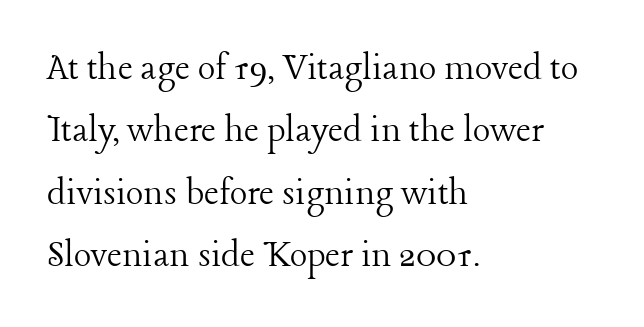
{"serif": "yes", "italic": "no", "bold": "no", "weight": "light", "width": "normal", "stroke_contrast": "low", "x_height": "medium", "monospaced": "no", "underline": "no", "align": "left", "line_spacing": "normal", "line_spacing_ratio": 1.52, "letter_spacing": "normal", "letter_spacing_em": 0.0, "glyph_px": 41}
